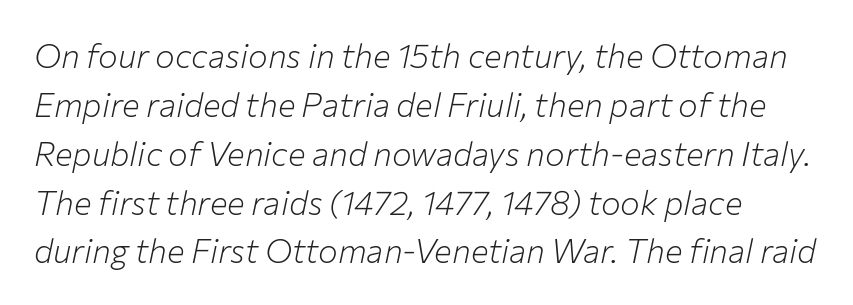
Whoever set this chose a conventional vertical rhythm. The space directly below the letters is spotless. Each stroke keeps to a modest, everyday thickness or less. Note the varied advance widths — an 'i' is clearly narrower than an 'm'. In terms of posture, this sample is oblique.
